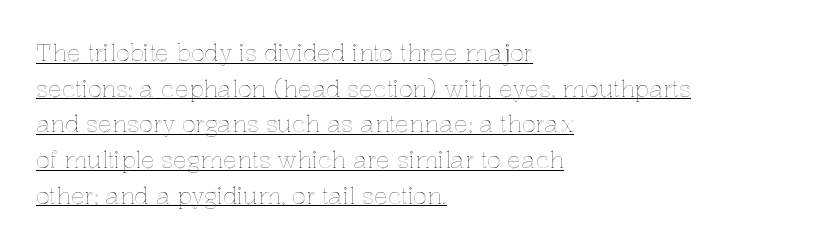
{"italic": "no", "underline": "yes", "align": "left", "line_spacing": "normal", "line_spacing_ratio": 1.55, "letter_spacing": "normal", "letter_spacing_em": 0.0, "glyph_px": 23}
